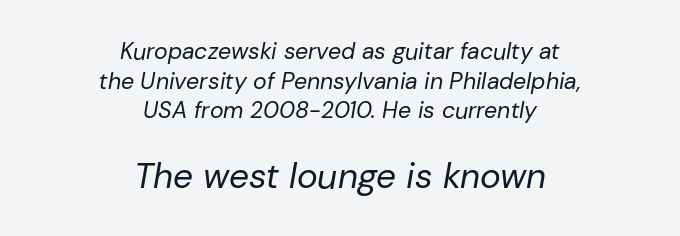
The letters in the lower block stand taller than those in the block above. Proportional: the letters do not fall into vertical columns. Glyph-to-glyph distance matches everyday printed text. Notice how the passage keeps no hard edge, just a central spine. If you drew a line through each stem, it would be angled. The font sits on the lighter half of the weight spectrum, regular included.
